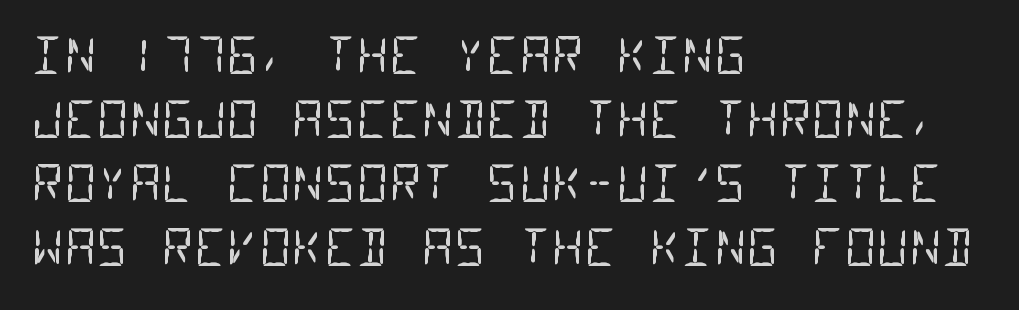
In terms of letterspacing, this is plain default setting. The weight would be labelled regular, book, light, or lighter still. Where is the straight margin? On the left. The letters march in equal steps, a hallmark of fixed-pitch type. The designer went with a sans here, leaving each stem footless.
